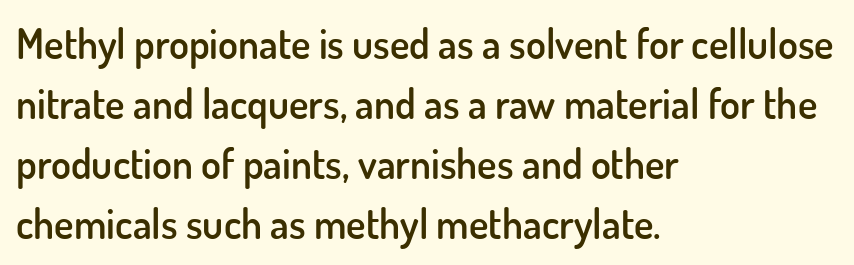
Posture: vertical. Note the varied advance widths — an 'i' is clearly narrower than an 'm'. The ragged edge is on the right, which tells us the setting is flush left. The rendering shows plain stroke endings on the letterforms — a sans-serif design. Look at the tracking — it's just the regular setting, nothing added.
